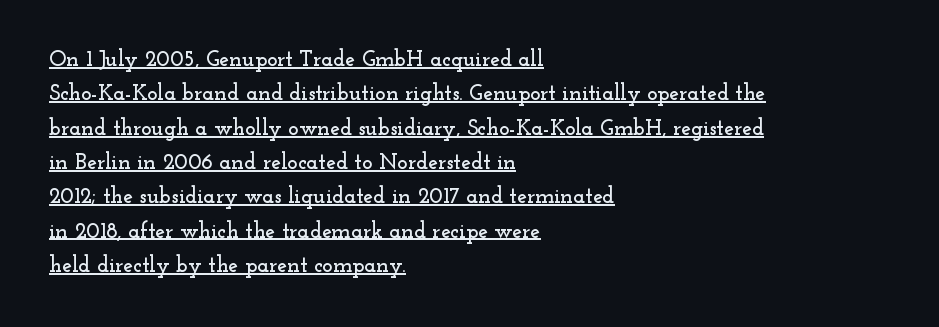
{"italic": "no", "underline": "yes", "align": "left", "line_spacing": "normal", "line_spacing_ratio": 1.56, "letter_spacing": "normal", "letter_spacing_em": 0.0, "glyph_px": 22}
